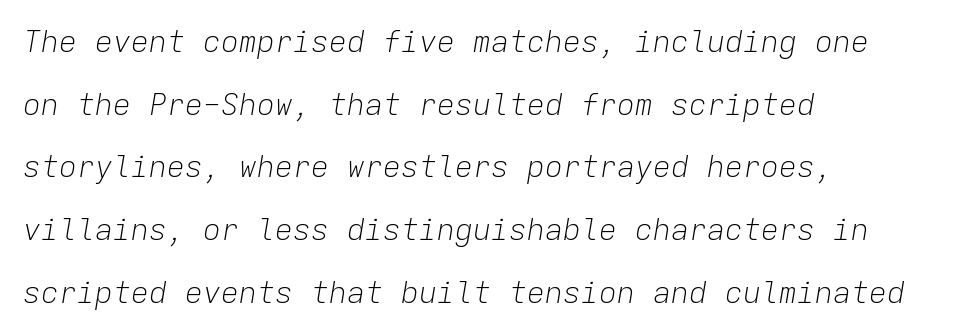
{"italic": "yes", "lean": "right", "slant_degrees": 9, "bold": "no", "weight": "light", "width": "normal", "stroke_contrast": "low", "x_height": "medium", "monospaced": "yes", "underline": "no", "align": "left", "line_spacing": "loose", "line_spacing_ratio": 2.09, "letter_spacing": "normal", "letter_spacing_em": 0.0, "glyph_px": 30}
